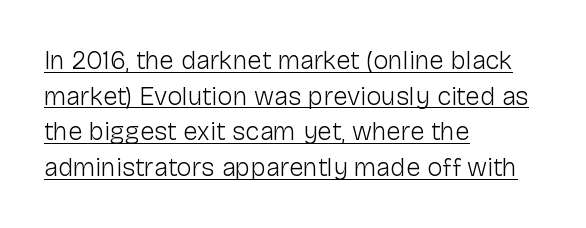
{"italic": "no", "bold": "no", "underline": "yes", "align": "left", "line_spacing": "normal", "line_spacing_ratio": 1.37, "letter_spacing": "normal", "letter_spacing_em": 0.0, "glyph_px": 26}
